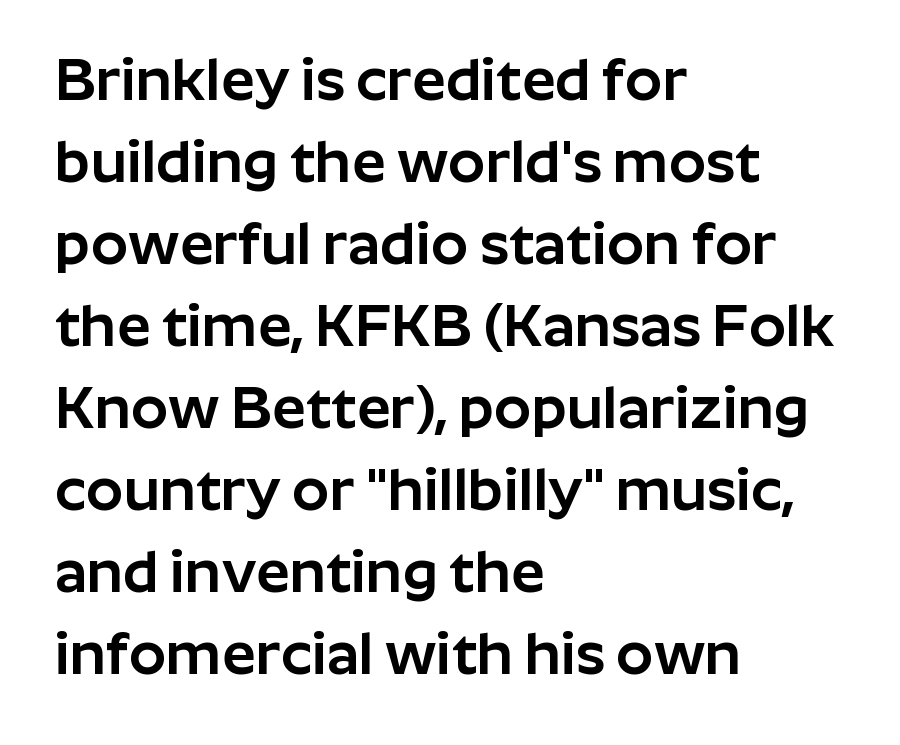
Q: Is the text italic (slanted)? A: No, it is upright.
Q: Is the typeface a serif or a sans-serif typeface? A: Sans-serif.
Q: Is the text underlined? A: No.
Q: How is the paragraph aligned? A: Left-aligned.
Q: Is the spacing between letters normal or unusually wide? A: Normal.
Q: Is the spacing between lines tight, normal or loose? A: Normal.
Q: Width (condensed, normal, or wide)? A: Normal.
Q: Stroke contrast? A: Low.
Q: x-height? A: Medium.
Q: Monospaced? A: No.
